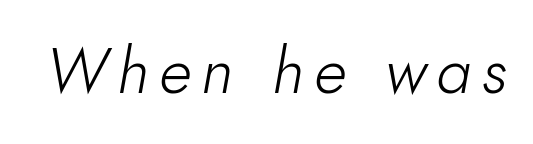
The image shows 63 px light type, italic (leaning right); set not underlined; low stroke contrast and a small x-height.
